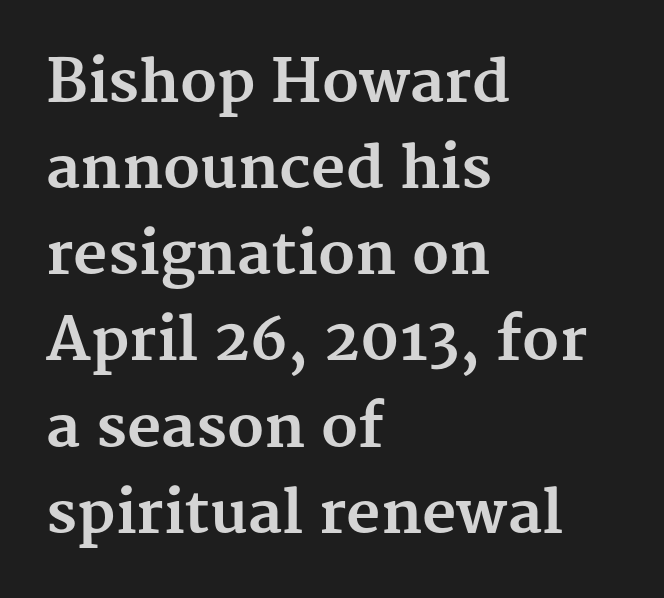
The image shows 59 px bold serif type, upright; set left-aligned, normal line spacing (1.46x), normal letter spacing, not underlined; medium stroke contrast and a medium x-height.
